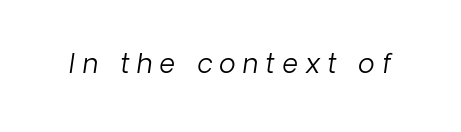
{"bold": "no", "underline": "no", "letter_spacing": "wide", "letter_spacing_em": 0.28, "glyph_px": 27}
